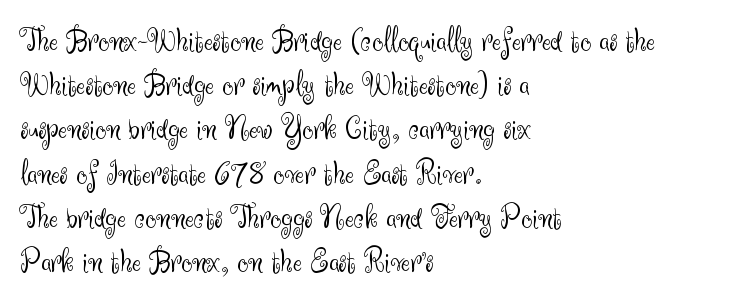
Any mark beneath the type? The region is blank. The rendering keeps characters at their native spacing. In CSS terms this would be text-align: left. It's the straight-up-and-down kind of type. Leading matches the norm, producing a regular column. These lines are composed in type without serifs.
